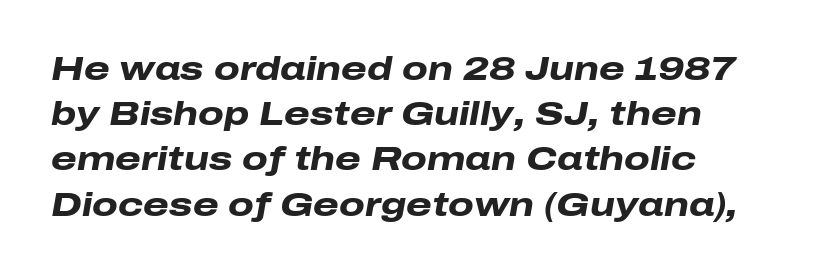
{"italic": "yes", "lean": "right", "slant_degrees": 10, "bold": "yes", "weight": "heavy", "width": "wide", "stroke_contrast": "low", "x_height": "medium", "monospaced": "no", "underline": "no", "align": "left", "line_spacing": "normal", "line_spacing_ratio": 1.37, "letter_spacing": "normal", "letter_spacing_em": 0.0, "glyph_px": 33}
